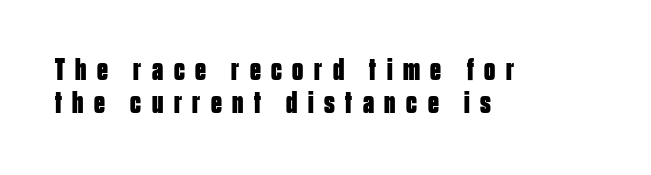
{"serif": "no", "italic": "no", "bold": "yes", "weight": "bold", "width": "condensed", "stroke_contrast": "low", "x_height": "large", "monospaced": "no", "underline": "no", "align": "left", "line_spacing": "tight", "line_spacing_ratio": 1.06, "letter_spacing": "wide", "letter_spacing_em": 0.34, "glyph_px": 31}
